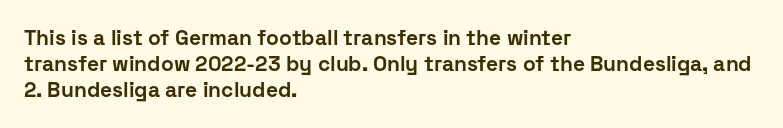
Q: Is the text bold? A: Yes.
Q: Is the text italic (slanted)? A: No, it is upright.
Q: Is the text underlined? A: No.
Q: How is the paragraph aligned? A: Left-aligned.
Q: Is the spacing between letters normal or unusually wide? A: Normal.
